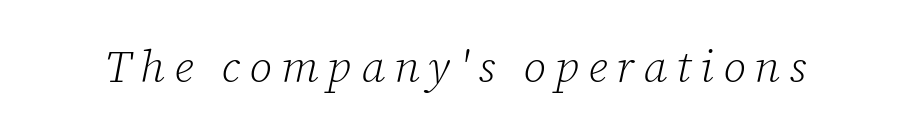
Q: Is the text bold? A: No.
Q: Is the text italic (slanted)? A: Yes, it leans right by about 12 degrees.
Q: Is the typeface a serif or a sans-serif typeface? A: Serif.
Q: Is the text underlined? A: No.
Q: Is the spacing between letters normal or unusually wide? A: Unusually wide.
Q: Width (condensed, normal, or wide)? A: Normal.
Q: Stroke contrast? A: Low.
Q: x-height? A: Medium.
Q: Monospaced? A: No.
